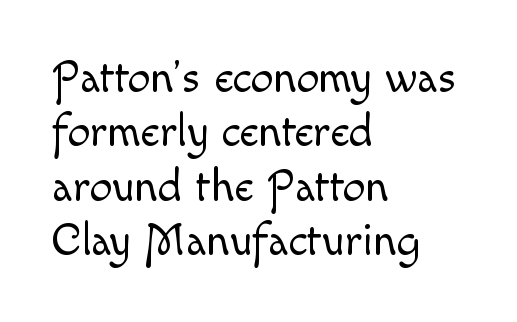
The image shows 45 px light type, upright; set left-aligned, line spacing 1.21x, normal letter spacing, not underlined; a small x-height.
